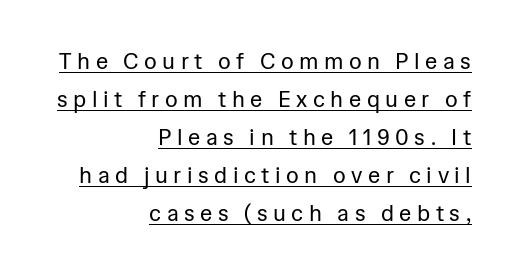
Q: Is the text bold? A: No.
Q: Is the text italic (slanted)? A: No, it is upright.
Q: Is the text underlined? A: Yes.
Q: How is the paragraph aligned? A: Right-aligned.
Q: Is the spacing between letters normal or unusually wide? A: Unusually wide.
